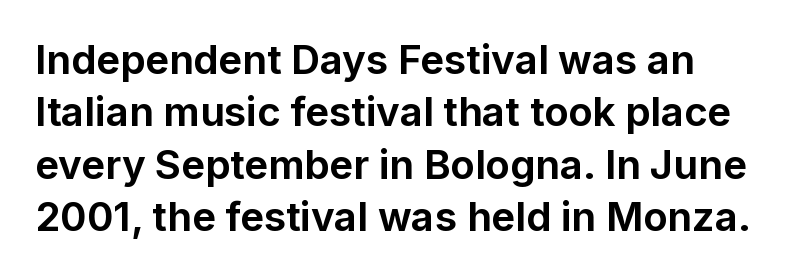
{"serif": "no", "italic": "no", "bold": "yes", "weight": "bold", "width": "normal", "stroke_contrast": "low", "x_height": "medium", "monospaced": "no", "underline": "no", "line_spacing": "normal", "line_spacing_ratio": 1.31, "letter_spacing": "normal", "letter_spacing_em": 0.0, "glyph_px": 40}
